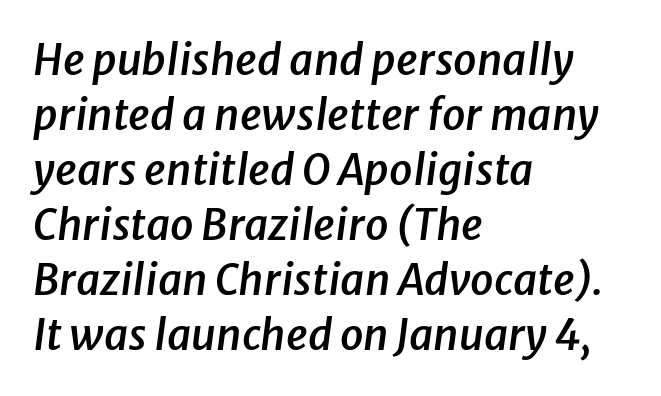
The image shows 42 px semibold type, italic (leaning right); set left-aligned, normal line spacing (1.31x), normal letter spacing, not underlined; low stroke contrast and a medium x-height.
